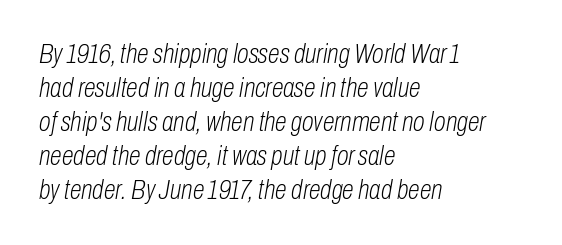
Q: Is the text bold? A: No.
Q: Is the text italic (slanted)? A: Yes, it leans right by about 10 degrees.
Q: Is the text underlined? A: No.
Q: How is the paragraph aligned? A: Left-aligned.
Q: Is the spacing between letters normal or unusually wide? A: Normal.
Q: Is the spacing between lines tight, normal or loose? A: Normal.
